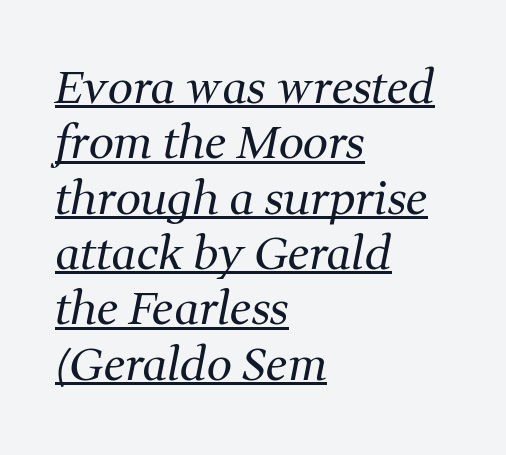
Q: Is the text bold? A: No.
Q: Is the text italic (slanted)? A: Yes, it leans right by about 11 degrees.
Q: Is the typeface a serif or a sans-serif typeface? A: Serif.
Q: Is the text underlined? A: Yes.
Q: How is the paragraph aligned? A: Left-aligned.
Q: Is the spacing between letters normal or unusually wide? A: Normal.
Q: Width (condensed, normal, or wide)? A: Normal.
Q: Stroke contrast? A: Medium.
Q: x-height? A: Medium.
Q: Monospaced? A: No.
